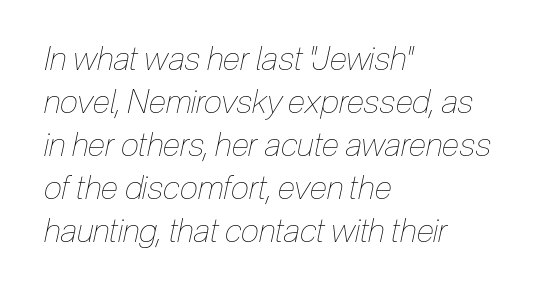
The strip under each line holds only bare page. Vertical spacing — default. The cut favours lightness, reaching ordinary text weight at its darkest. Does the copy run flush right? No — it runs flush left. Each letter keeps its own natural width here, so spacing adapts to shape.
